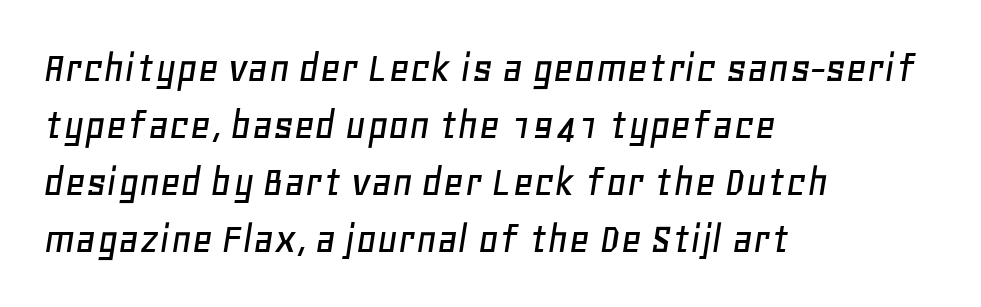
The letters are slanted; this is an italic face. This rendering features lettering with no underline. The passage shown is typed in a proportional face where columns would drift. Does the leading feel generous? No, just average. Which margin do the lines hug? The left one — the right edge is uneven.
